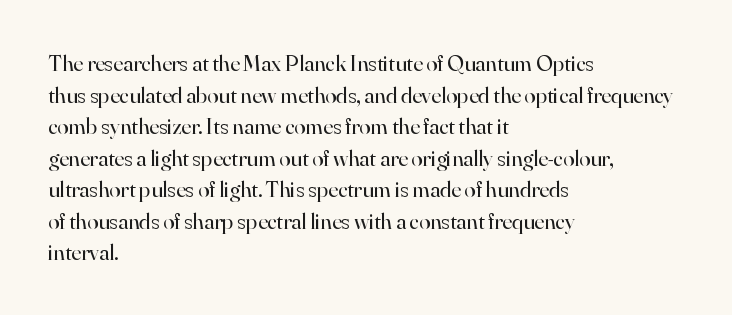
Q: Is the text bold? A: No.
Q: Is the text italic (slanted)? A: No, it is upright.
Q: Is the text underlined? A: No.
Q: How is the paragraph aligned? A: Left-aligned.
Q: Is the spacing between letters normal or unusually wide? A: Normal.
Q: Is the spacing between lines tight, normal or loose? A: Normal.
